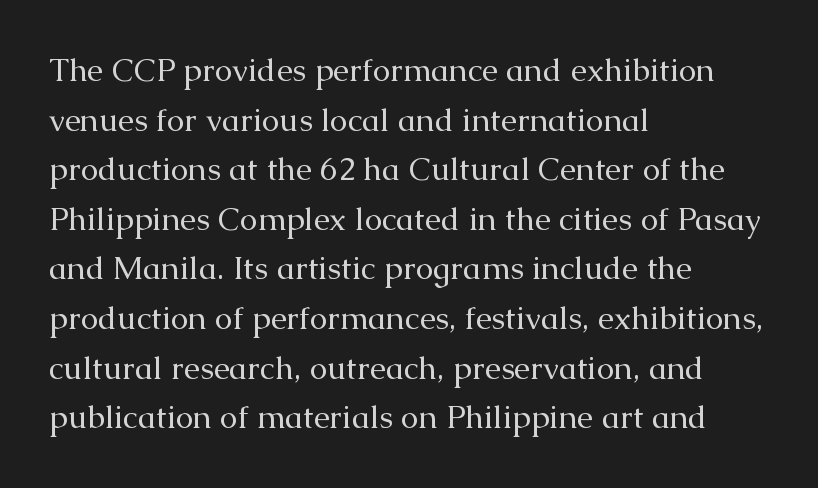
{"serif": "yes", "italic": "no", "bold": "no", "weight": "regular", "width": "normal", "stroke_contrast": "medium", "x_height": "medium", "monospaced": "no", "underline": "no", "align": "left", "line_spacing": "normal", "line_spacing_ratio": 1.55, "letter_spacing": "normal", "letter_spacing_em": 0.0, "glyph_px": 32}
